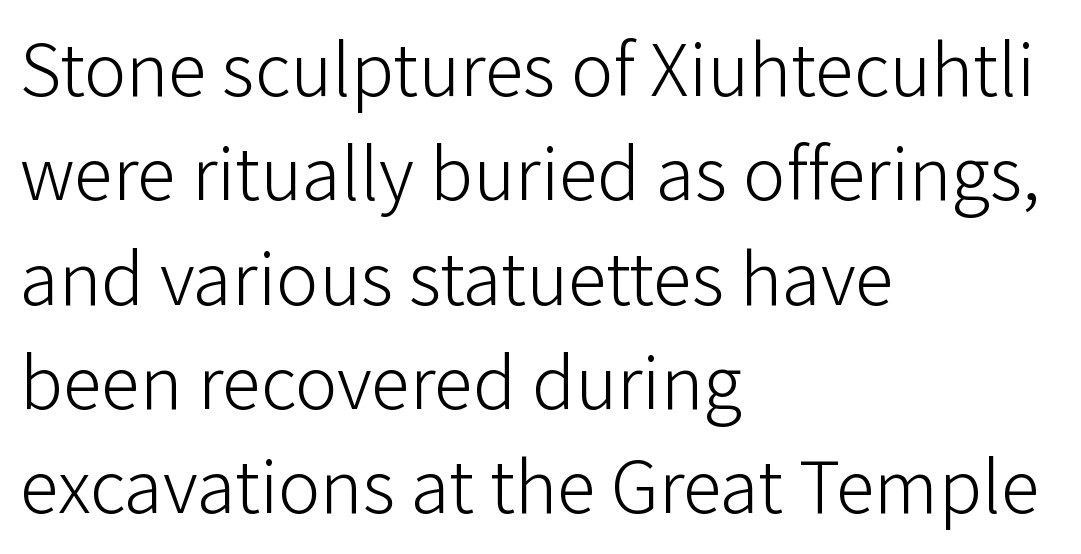
The image shows 79 px light sans-serif type, upright; set left-aligned, normal line spacing (1.32x), normal letter spacing, not underlined; low stroke contrast and a medium x-height.
